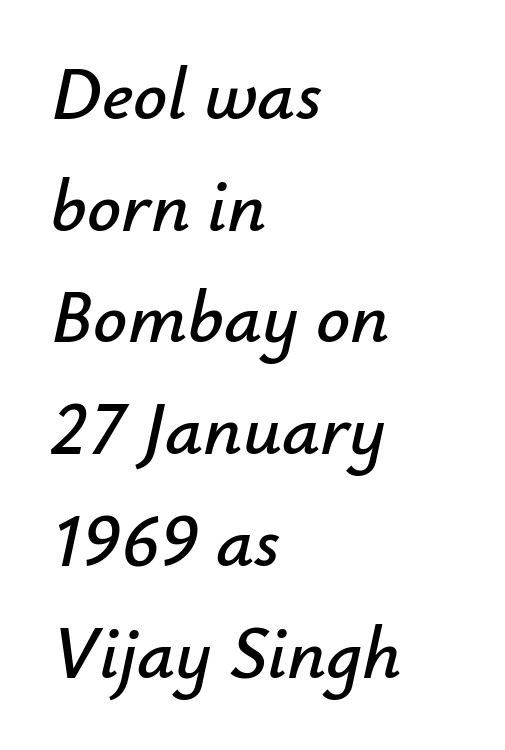
The image shows 75 px text type, italic (leaning right); set left-aligned, normal line spacing (1.49x), normal letter spacing, not underlined; low stroke contrast and a small x-height.
